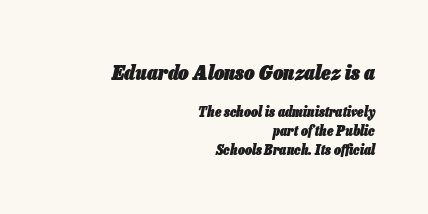
{"italic": "yes", "lean": "right", "slant_degrees": 13, "bold": "yes", "underline": "no", "align": "right", "line_spacing": "normal", "line_spacing_ratio": 1.37, "letter_spacing": "normal", "letter_spacing_em": 0.0, "larger_block": "first", "size_ratio": 1.5, "glyph_px": 21}
